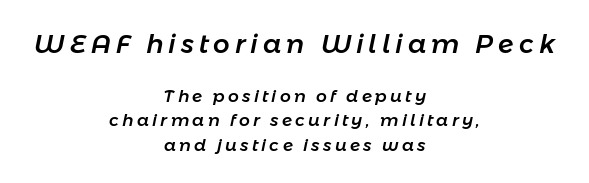
{"italic": "yes", "lean": "right", "slant_degrees": 11, "underline": "no", "align": "center", "line_spacing": "normal", "line_spacing_ratio": 1.43, "larger_block": "first", "size_ratio": 1.53, "glyph_px": 26}
